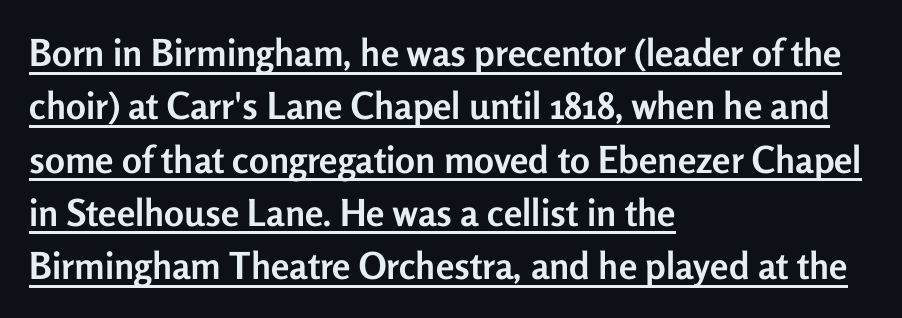
The image shows 37 px semibold sans-serif type, upright; set left-aligned, normal line spacing (1.44x), normal letter spacing, underlined; low stroke contrast and a medium x-height.
